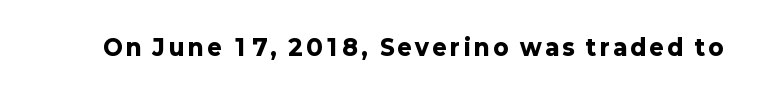
Q: Is the text bold? A: Yes.
Q: Is the text italic (slanted)? A: No, it is upright.
Q: Is the text underlined? A: No.
